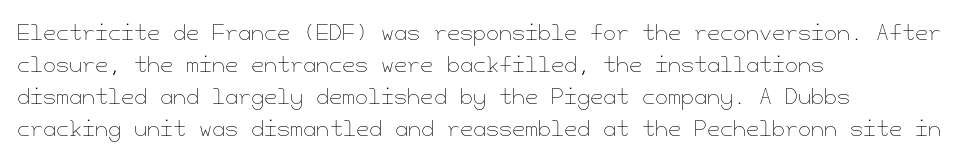
Q: Is the text bold? A: No.
Q: Is the text italic (slanted)? A: No, it is upright.
Q: Is the text underlined? A: No.
Q: How is the paragraph aligned? A: Left-aligned.
Q: Is the spacing between letters normal or unusually wide? A: Normal.
Q: Is the spacing between lines tight, normal or loose? A: Normal.
